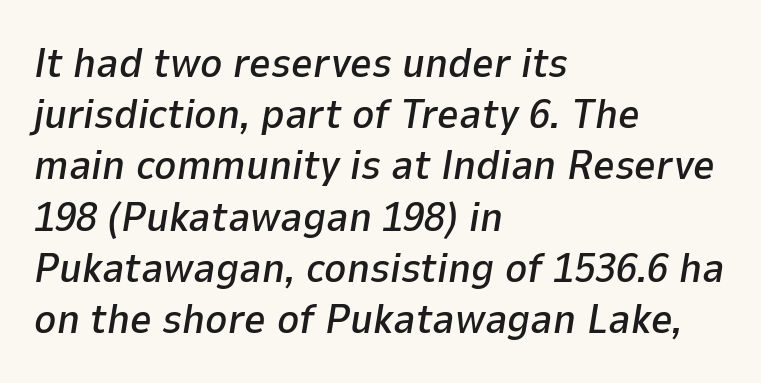
Q: Is the text italic (slanted)? A: Yes, it leans right by about 9 degrees.
Q: Is the text underlined? A: No.
Q: How is the paragraph aligned? A: Left-aligned.
Q: Is the spacing between letters normal or unusually wide? A: Normal.
Q: Width (condensed, normal, or wide)? A: Normal.
Q: Stroke contrast? A: Low.
Q: x-height? A: Medium.
Q: Monospaced? A: No.
